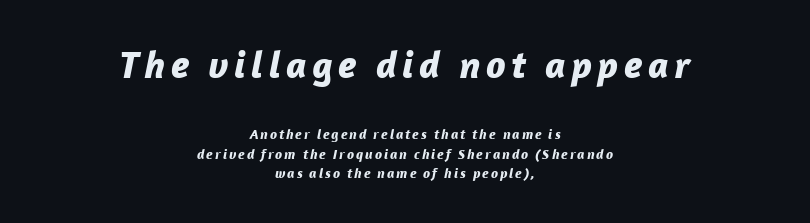
Q: Is the text bold? A: Yes.
Q: Is the text italic (slanted)? A: Yes, it leans right by about 12 degrees.
Q: Is the text underlined? A: No.
Q: How is the paragraph aligned? A: Centered.
Q: Is the spacing between lines tight, normal or loose? A: Normal.
Q: Which block of text is set in a larger size, the first (top) or the second (bottom)? A: The first (top) one.
Q: Width (condensed, normal, or wide)? A: Normal.
Q: Stroke contrast? A: Low.
Q: x-height? A: Medium.
Q: Monospaced? A: No.
